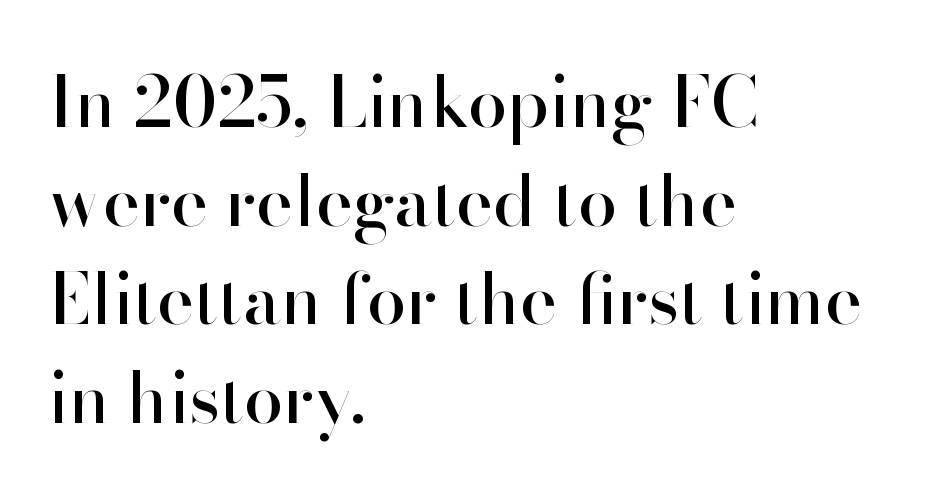
The image shows 70 px sans-serif type, upright; set left-aligned, normal line spacing (1.41x), normal letter spacing, not underlined; high stroke contrast and a small x-height.
